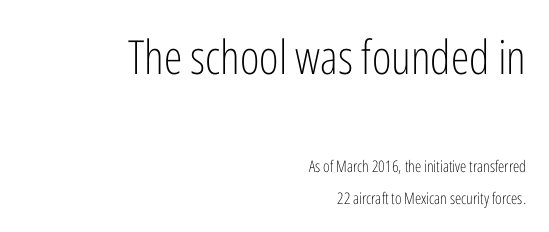
The foot of each line stays bare and open. Unlike italic type, these characters show no tilt at all. The glyphs in this specimen are sans serif. The face used here is rendered with its standard letterfit.
